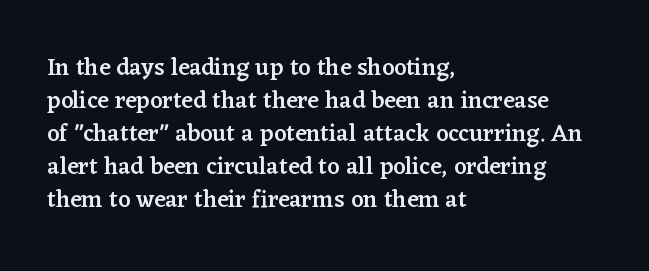
Q: Is the text bold? A: Semi-bold.
Q: Is the text italic (slanted)? A: No, it is upright.
Q: Is the text underlined? A: No.
Q: How is the paragraph aligned? A: Left-aligned.
Q: Is the spacing between letters normal or unusually wide? A: Normal.
Q: Is the spacing between lines tight, normal or loose? A: Normal.
